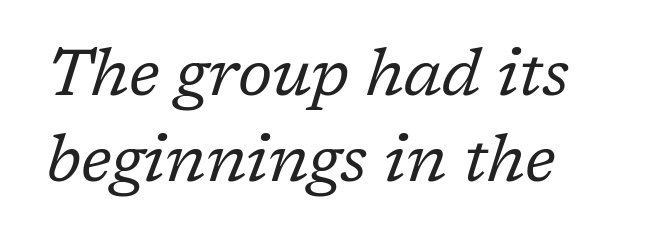
The image shows 66 px regular-weight serif type, italic (leaning right); set left-aligned, normal line spacing (1.3x), normal letter spacing, not underlined; low stroke contrast and a medium x-height.
